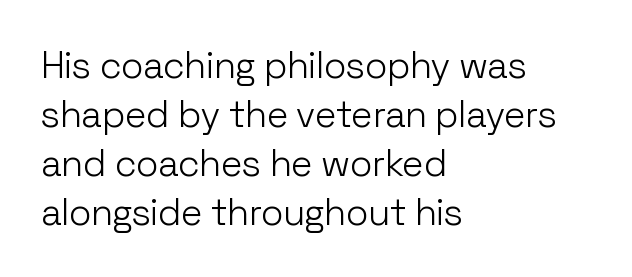
{"serif": "no", "italic": "no", "bold": "no", "weight": "light", "width": "normal", "stroke_contrast": "low", "x_height": "medium", "monospaced": "no", "underline": "no", "align": "left", "line_spacing": "normal", "line_spacing_ratio": 1.32, "letter_spacing": "normal", "letter_spacing_em": 0.0, "glyph_px": 37}
